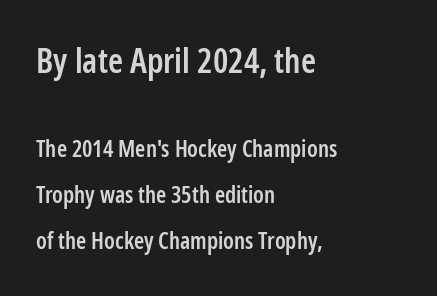
The image shows 34 px semibold, condensed sans-serif type, upright; set left-aligned, loose line spacing (2.01x), normal letter spacing, not underlined; the first (top) block is 1.48x larger; low stroke contrast and a medium x-height.
